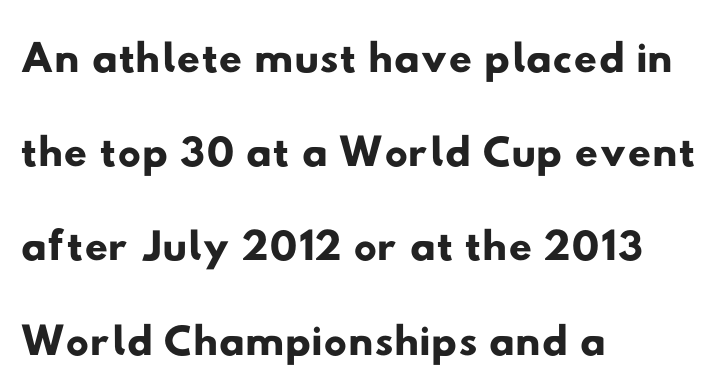
Q: Is the typeface a serif or a sans-serif typeface? A: Sans-serif.
Q: Is the text underlined? A: No.
Q: How is the paragraph aligned? A: Left-aligned.
Q: Is the spacing between letters normal or unusually wide? A: Normal.
Q: Is the spacing between lines tight, normal or loose? A: Normal.
Q: Width (condensed, normal, or wide)? A: Wide.
Q: Stroke contrast? A: Low.
Q: x-height? A: Small.
Q: Monospaced? A: No.
